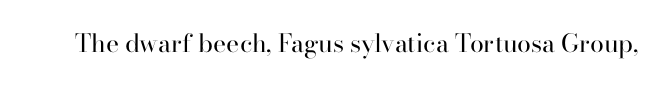
The rendering keeps characters at their native spacing. The font sits on the lighter half of the weight spectrum, regular included. Quick note: underline off. Is there any slant? The stems are plumb.
